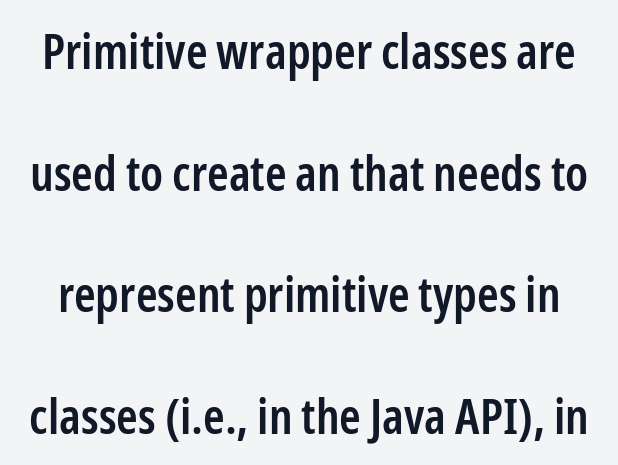
Characters follow at the spacing the type designer built in. Each letter keeps its own natural width here, so spacing adapts to shape. Quick note: not italic, upright. The rendering uses a large line-height, opening up the rows.
